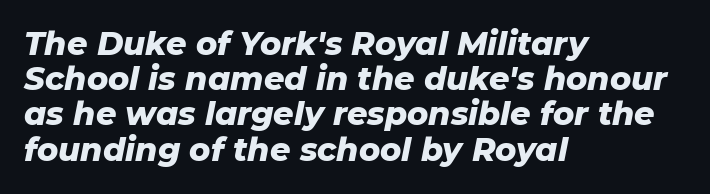
Q: Is the text bold? A: Yes.
Q: Is the text italic (slanted)? A: Yes, it leans right by about 11 degrees.
Q: Is the text underlined? A: No.
Q: How is the paragraph aligned? A: Left-aligned.
Q: Is the spacing between letters normal or unusually wide? A: Normal.
Q: Is the spacing between lines tight, normal or loose? A: Tight.
Q: Width (condensed, normal, or wide)? A: Normal.
Q: Stroke contrast? A: Low.
Q: x-height? A: Medium.
Q: Monospaced? A: No.
